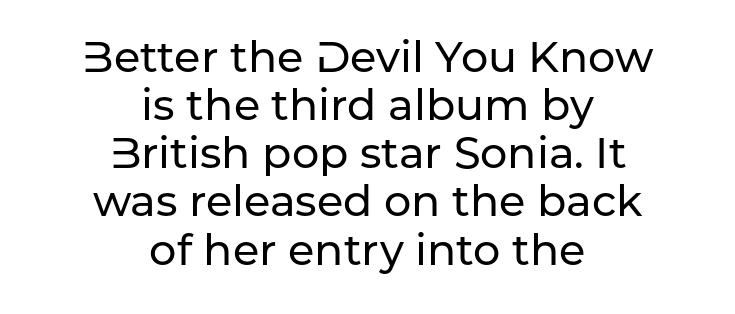
Q: Is the text italic (slanted)? A: No, it is upright.
Q: Is the typeface a serif or a sans-serif typeface? A: Sans-serif.
Q: Is the text underlined? A: No.
Q: How is the paragraph aligned? A: Centered.
Q: Is the spacing between letters normal or unusually wide? A: Normal.
Q: Is the spacing between lines tight, normal or loose? A: Tight.
Q: Width (condensed, normal, or wide)? A: Normal.
Q: Stroke contrast? A: Low.
Q: x-height? A: Medium.
Q: Monospaced? A: No.
